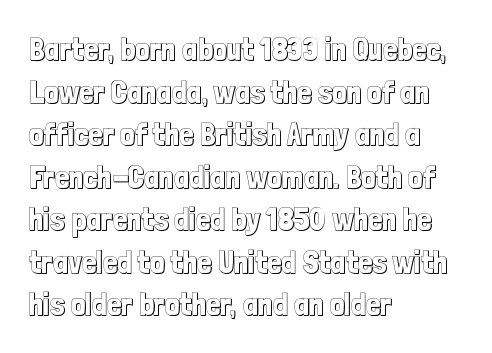
Rule under the text: the space is simply empty. Left-aligned paragraph, ragged on the right. There is no visible air inserted between adjacent glyphs. Leading: standard.
